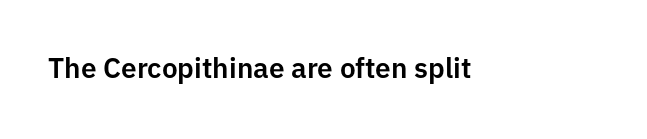
Tracking here is standard; glyphs follow each other at the usual distance. You can tell it's not italic because the verticals are truly vertical. Typographically, this falls in the sans-serif category. The letters advance in unequal steps, a hallmark of proportional type. No word sits above an underline.
